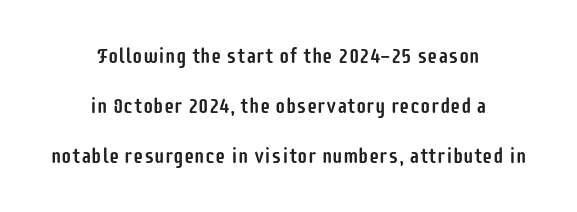
Q: Is the text italic (slanted)? A: No, it is upright.
Q: Is the text underlined? A: No.
Q: How is the paragraph aligned? A: Centered.
Q: Is the spacing between letters normal or unusually wide? A: Normal.
Q: Is the spacing between lines tight, normal or loose? A: Loose.
